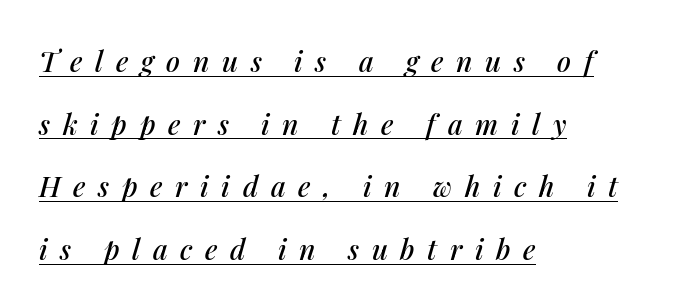
The image shows 28 px text type, italic (leaning right); set left-aligned, loose line spacing (2.24x), unusually wide letter spacing (+0.45 em), underlined; medium stroke contrast and a medium x-height.
